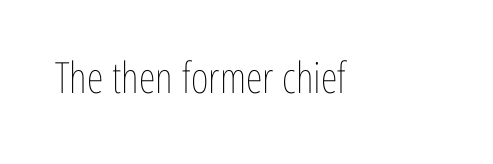
Nobody touched the tracking dial on this one. Lines of text with bare space underneath. Spacing verdict: proportional, widths tailored to each character. Notice how the stems are strictly vertical — no italics here. Is the stroke heavy? The answer is a plain regular-or-lighter.
